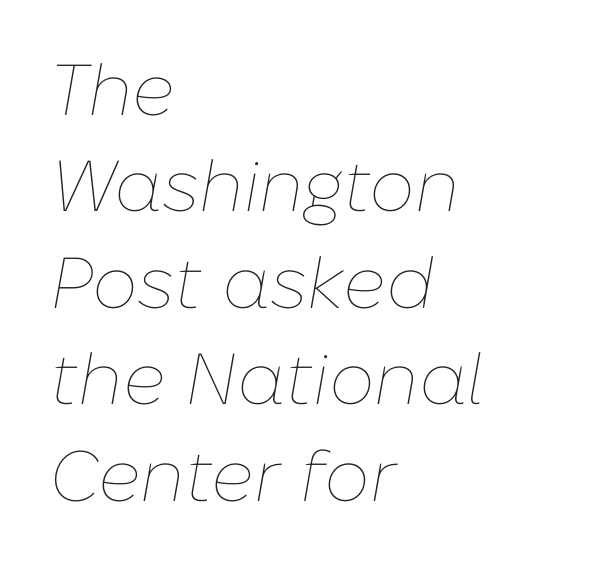
The face used here is rendered with its standard letterfit. Horizontally, the lines are justified to the leading edge only. This block has exactly the height ordinary leading produces. This sample has the flowing, uneven cadence of proportional lettering. Glance below the letters and you will spot only blank space. Designer's note — italics engaged.
